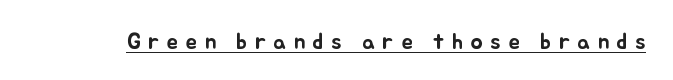
The image shows 23 px text type, upright; set unusually wide letter spacing (+0.32 em), underlined.
